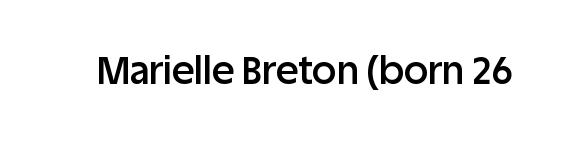
Q: Is the text bold? A: Semi-bold.
Q: Is the text italic (slanted)? A: No, it is upright.
Q: Is the typeface a serif or a sans-serif typeface? A: Sans-serif.
Q: Is the text underlined? A: No.
Q: Is the spacing between letters normal or unusually wide? A: Normal.
Q: Width (condensed, normal, or wide)? A: Normal.
Q: Stroke contrast? A: Low.
Q: x-height? A: Large.
Q: Monospaced? A: No.
